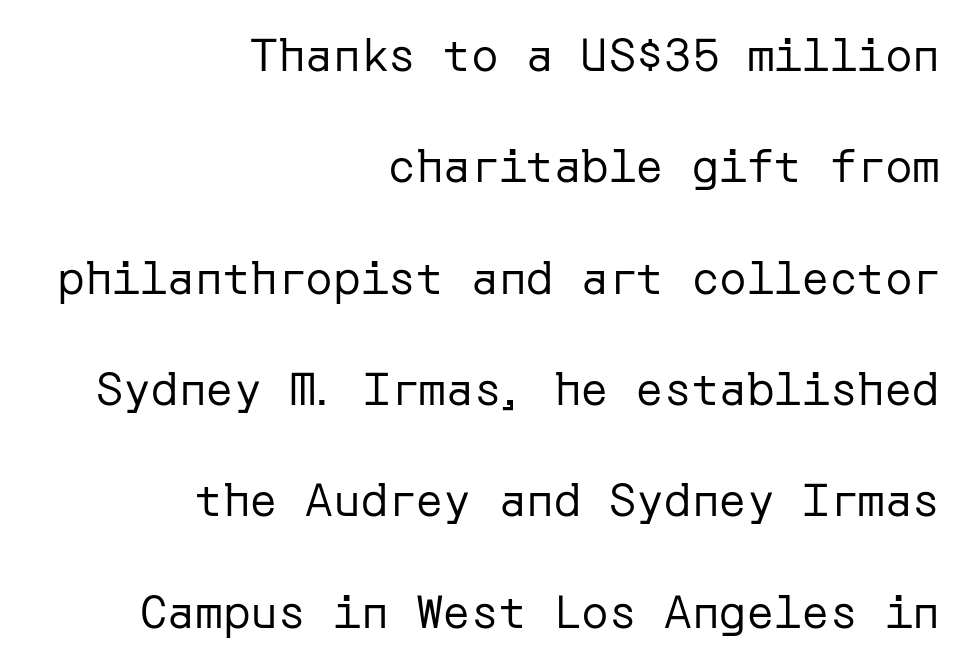
{"serif": "no", "italic": "no", "bold": "no", "weight": "regular", "width": "normal", "stroke_contrast": "low", "x_height": "medium", "underline": "no", "align": "right", "line_spacing": "loose", "line_spacing_ratio": 2.42, "letter_spacing": "normal", "letter_spacing_em": 0.0, "glyph_px": 46}
